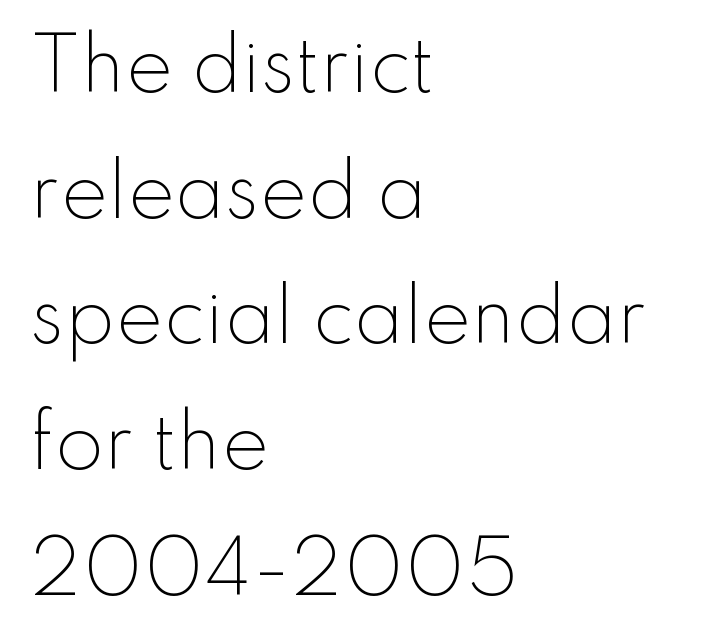
The image shows 71 px light sans-serif type, upright; set left-aligned, line spacing 1.77x, normal letter spacing, not underlined; low stroke contrast and a small x-height.
